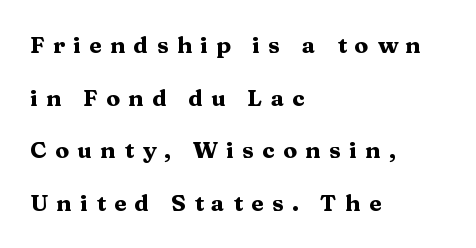
The lines are quadded left. Loosely led — the rows are spread out. This rendering features lettering with no underline. In terms of weight, the rendering is a true, heavy bold. Rendered with straight, roman letterforms. The gaps between neighbouring characters are conspicuously large.
